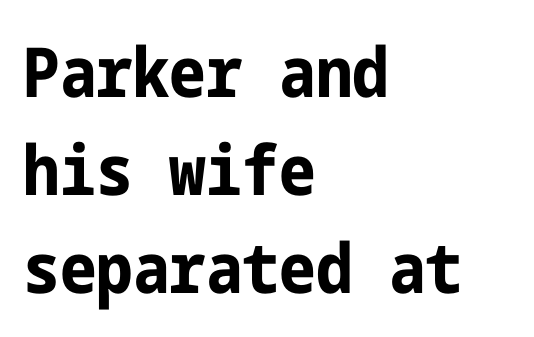
{"serif": "no", "italic": "no", "bold": "yes", "weight": "bold", "width": "condensed", "stroke_contrast": "low", "x_height": "medium", "underline": "no", "align": "left", "line_spacing": "normal", "line_spacing_ratio": 1.42, "letter_spacing": "normal", "letter_spacing_em": 0.0, "glyph_px": 69}
